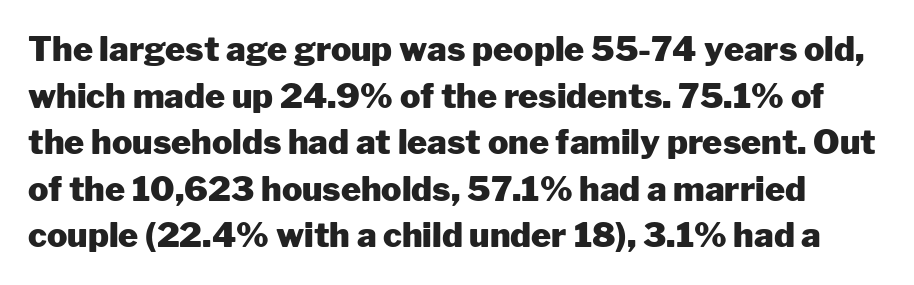
Q: Is the text bold? A: Yes.
Q: Is the text italic (slanted)? A: No, it is upright.
Q: Is the typeface a serif or a sans-serif typeface? A: Sans-serif.
Q: Is the text underlined? A: No.
Q: Is the spacing between letters normal or unusually wide? A: Normal.
Q: Is the spacing between lines tight, normal or loose? A: Normal.
Q: Width (condensed, normal, or wide)? A: Normal.
Q: Stroke contrast? A: Low.
Q: x-height? A: Medium.
Q: Monospaced? A: No.
